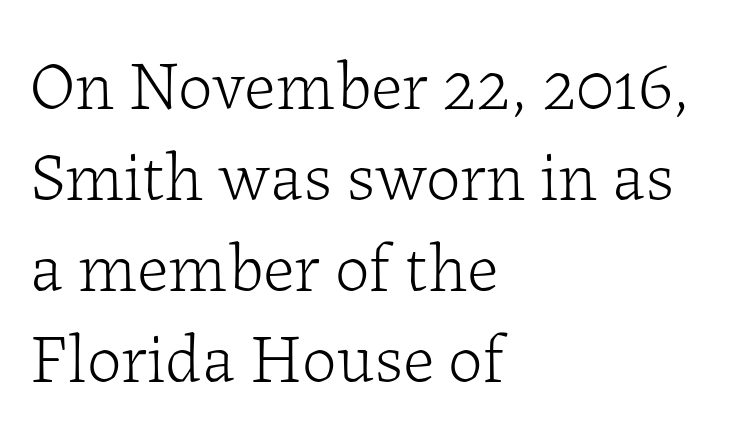
A typesetter would call this proportional, since set widths differ per character. Is this a sans? No — the strokes have serifs. Vertical stems look standard width or narrower in stroke. Any mark beneath the type? The region is blank.
